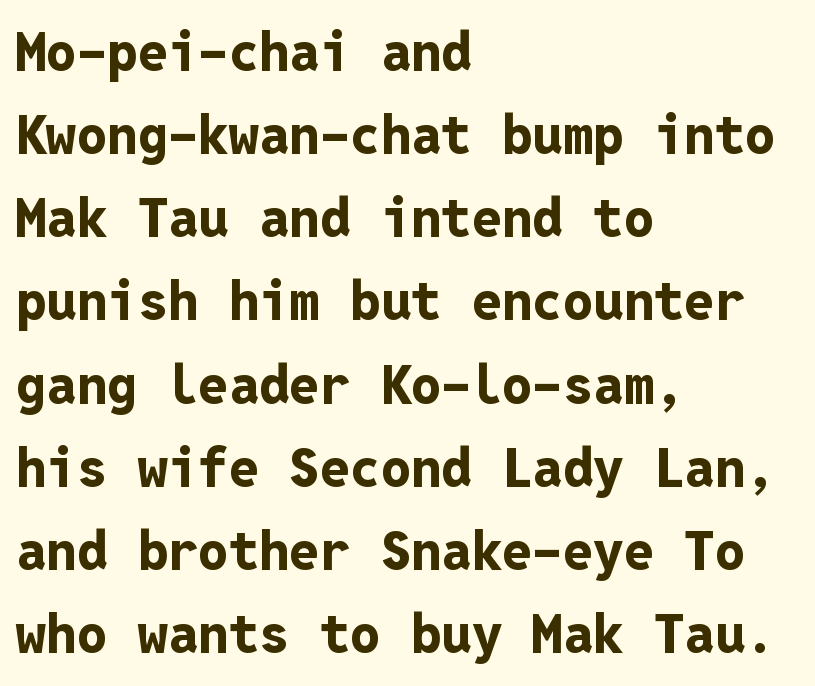
Upright lettering throughout. This sample has the even, mechanical cadence of fixed-width lettering. Just letters on the line, the space beneath them empty. Is the letter spacing exaggerated? No — it looks like the ordinary default. Thick stems and heavy bowls — unmistakably bold. The face used here is a sans, in the tradition of grotesques and geometrics.
